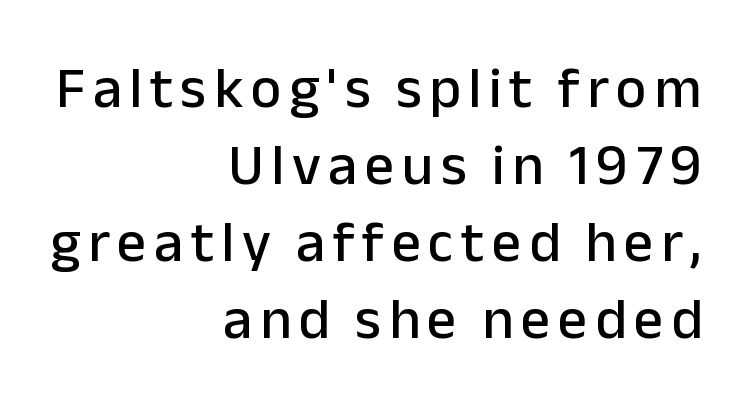
Check the space under the baseline: it is left empty. Type style note: lacks serifs. Style check: upright. Here the designer chose a conventional face with non-uniform glyph widths.
